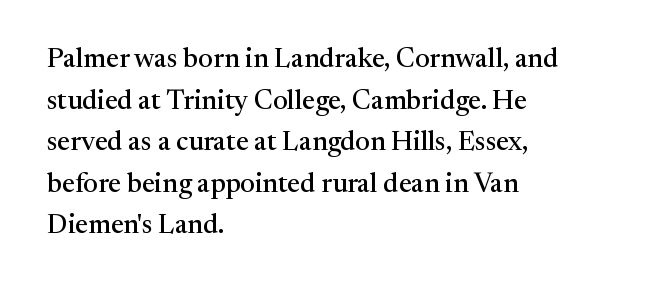
Q: Is the text italic (slanted)? A: No, it is upright.
Q: Is the text underlined? A: No.
Q: How is the paragraph aligned? A: Left-aligned.
Q: Is the spacing between letters normal or unusually wide? A: Normal.
Q: Is the spacing between lines tight, normal or loose? A: Normal.
